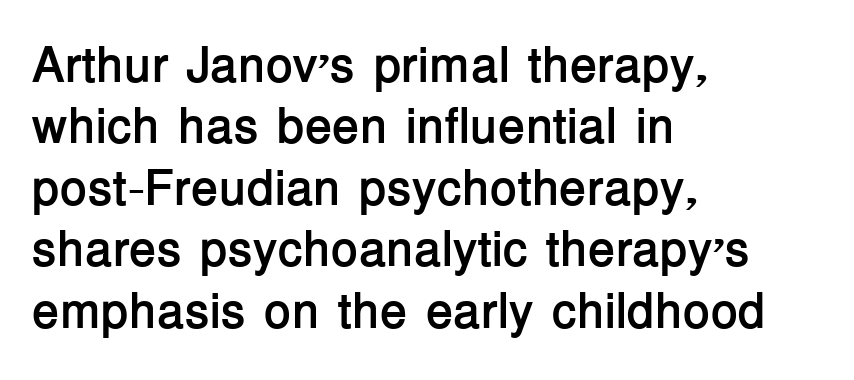
{"serif": "no", "italic": "no", "bold": "yes", "weight": "semibold", "width": "normal", "stroke_contrast": "low", "x_height": "medium", "monospaced": "no", "underline": "no", "align": "left", "line_spacing_ratio": 1.23, "letter_spacing": "normal", "letter_spacing_em": 0.0, "glyph_px": 50}
